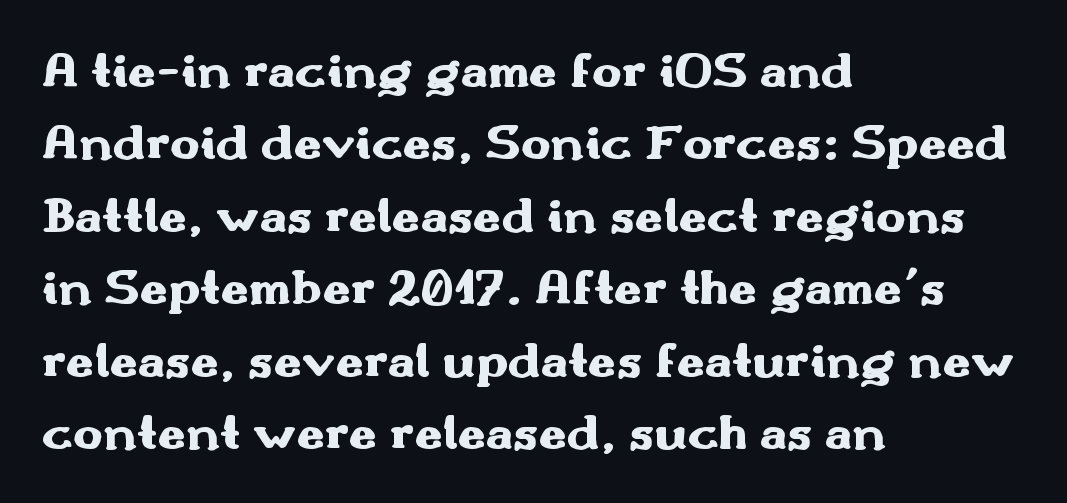
Notice how thick the strokes are: this is what a full bold looks like. One-word summary of the alignment: left. Are there feet on the stems? There aren't — it's a sans. No italicization has been applied; the sample stays upright. Looks like regular typesetting: each glyph gets only the width it needs.
